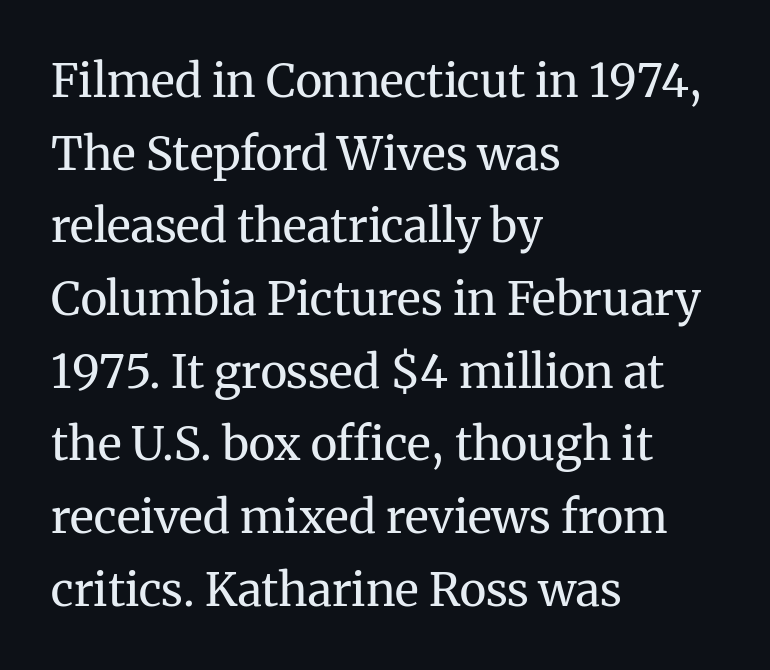
{"serif": "yes", "italic": "no", "bold": "no", "weight": "regular", "width": "normal", "stroke_contrast": "medium", "x_height": "medium", "monospaced": "no", "underline": "no", "align": "left", "line_spacing": "normal", "line_spacing_ratio": 1.58, "letter_spacing": "normal", "letter_spacing_em": 0.0, "glyph_px": 46}
